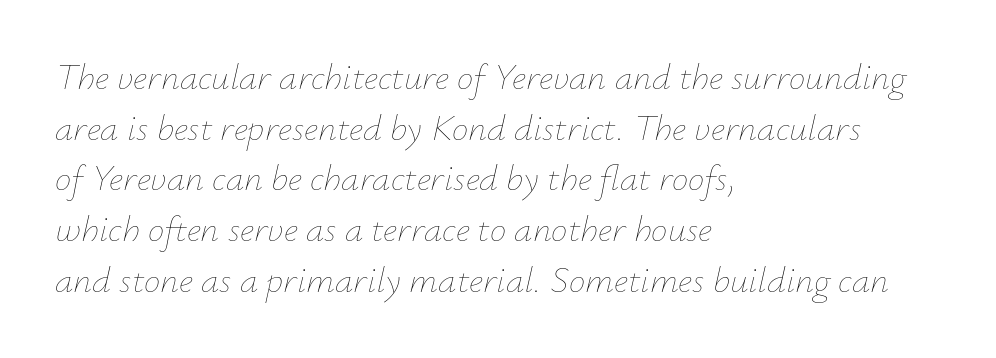
The letterforms sit shoulder to shoulder at normal distance. Caption: face not bold, strokes unweighted. Nobody drew a line under any word here. Horizontal alignment here is leftward, the default for most running prose. The vertical gap from one line to the next is medium. You can tell it's italic because the verticals aren't actually vertical.
